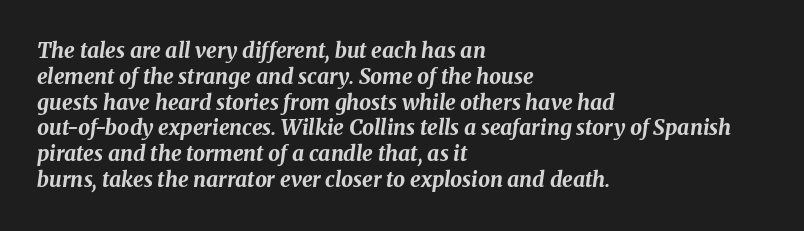
Q: Is the text bold? A: Yes.
Q: Is the text italic (slanted)? A: Yes, it leans right by about 8 degrees.
Q: Is the text underlined? A: No.
Q: How is the paragraph aligned? A: Left-aligned.
Q: Is the spacing between letters normal or unusually wide? A: Normal.
